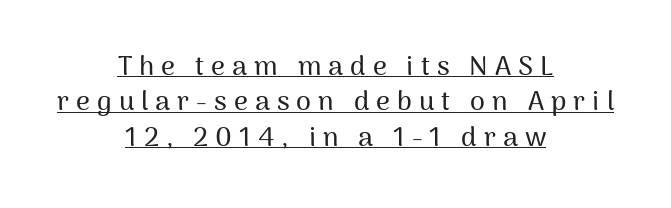
{"italic": "no", "underline": "yes", "align": "center", "line_spacing": "normal", "line_spacing_ratio": 1.31, "letter_spacing": "wide", "letter_spacing_em": 0.26, "glyph_px": 27}
